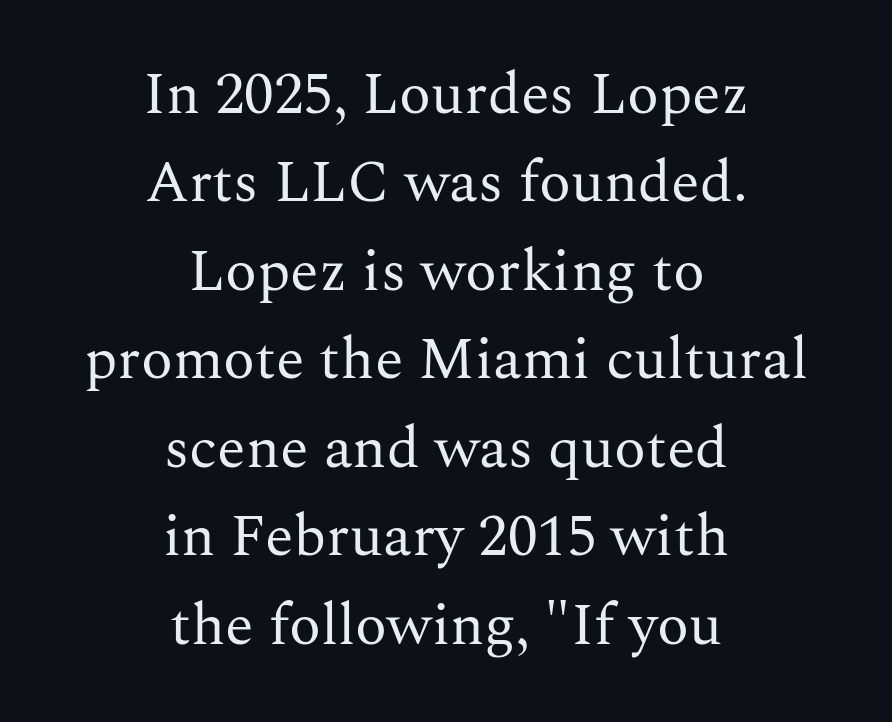
{"serif": "yes", "italic": "no", "bold": "no", "weight": "regular", "width": "normal", "stroke_contrast": "medium", "x_height": "medium", "monospaced": "no", "underline": "no", "align": "center", "line_spacing": "normal", "line_spacing_ratio": 1.5, "letter_spacing": "normal", "letter_spacing_em": 0.0, "glyph_px": 59}
